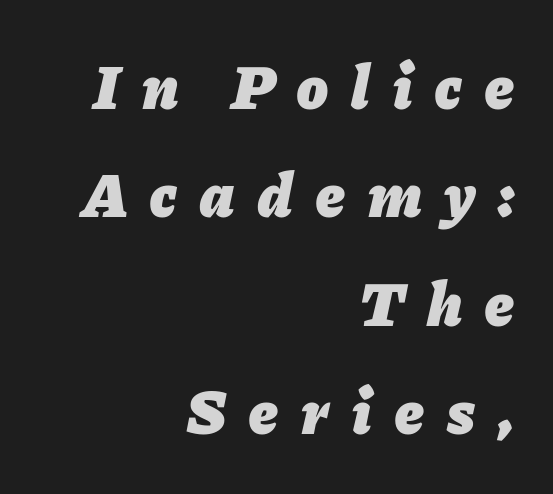
The image shows 63 px heavy type, italic (leaning right); set right-aligned, line spacing 1.72x, unusually wide letter spacing (+0.37 em), not underlined; low stroke contrast and a medium x-height.
